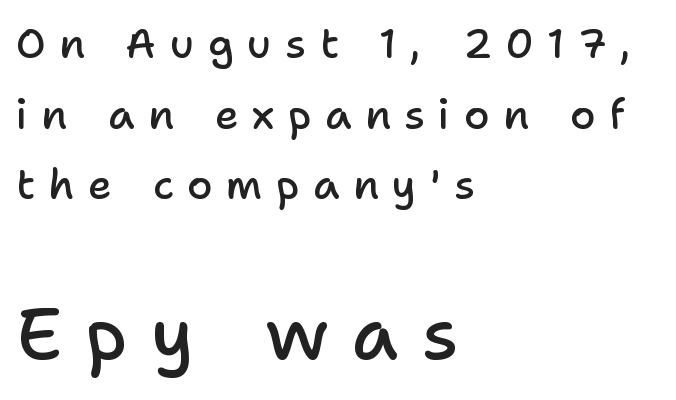
The image shows 72 px semibold sans-serif type, upright; set left-aligned, line spacing 1.72x, unusually wide letter spacing (+0.33 em), not underlined; the second (bottom) block is 1.76x larger; low stroke contrast and a medium x-height.
